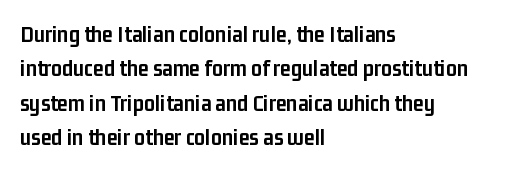
{"italic": "no", "bold": "yes", "underline": "no", "align": "left", "line_spacing": "normal", "line_spacing_ratio": 1.43, "letter_spacing": "normal", "letter_spacing_em": 0.0, "glyph_px": 24}
